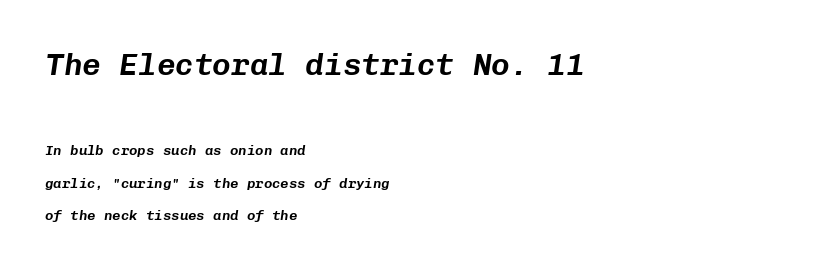
The image shows 31 px text type, italic (leaning right), monospaced; set left-aligned, loose line spacing (2.31x), normal letter spacing, not underlined; the first (top) block is 2.21x larger; low stroke contrast and a medium x-height.
